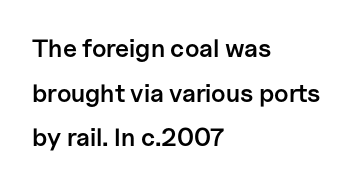
The image shows 25 px text type, upright; set left-aligned, line spacing 1.79x, normal letter spacing, not underlined.
